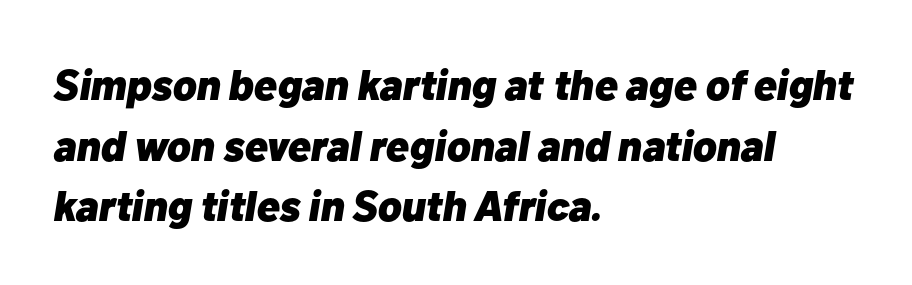
{"italic": "yes", "lean": "right", "slant_degrees": 10, "bold": "yes", "weight": "heavy", "width": "normal", "stroke_contrast": "low", "x_height": "medium", "monospaced": "no", "underline": "no", "align": "left", "line_spacing": "normal", "line_spacing_ratio": 1.41, "letter_spacing": "normal", "letter_spacing_em": 0.0, "glyph_px": 43}
